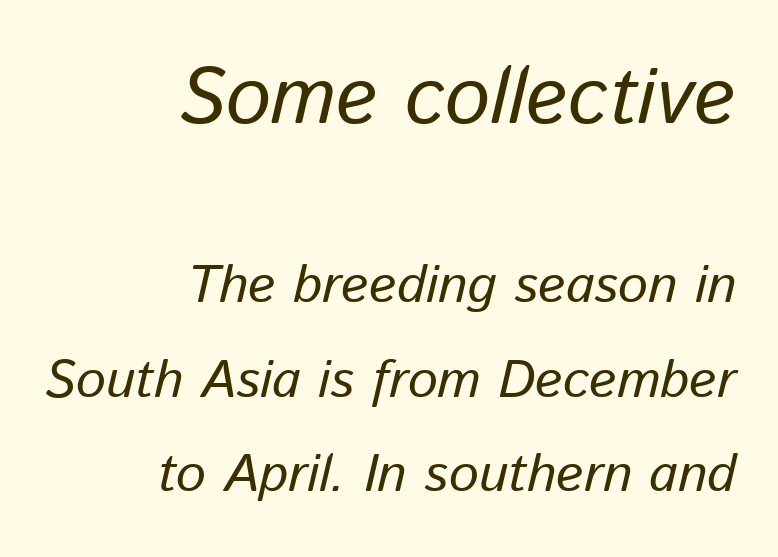
The image shows 80 px text type, italic (leaning right); set right-aligned, line spacing 1.78x, normal letter spacing, not underlined; the first (top) block is 1.51x larger; low stroke contrast and a medium x-height.
